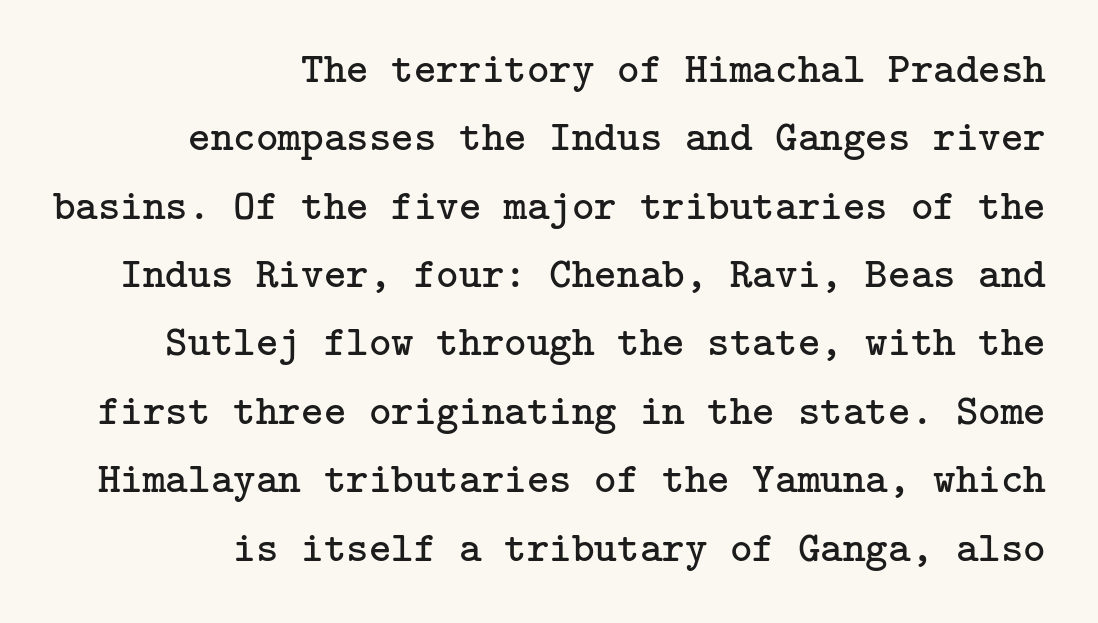
{"serif": "yes", "italic": "no", "bold": "no", "weight": "regular", "width": "normal", "stroke_contrast": "low", "x_height": "medium", "underline": "no", "align": "right", "line_spacing": "normal", "line_spacing_ratio": 1.59, "letter_spacing": "normal", "letter_spacing_em": 0.0, "glyph_px": 43}
